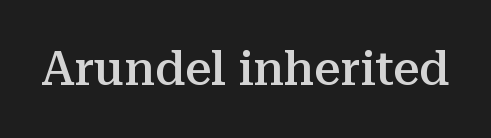
Q: Is the text bold? A: Semi-bold.
Q: Is the text italic (slanted)? A: No, it is upright.
Q: Is the typeface a serif or a sans-serif typeface? A: Serif.
Q: Is the text underlined? A: No.
Q: Is the spacing between letters normal or unusually wide? A: Normal.
Q: Width (condensed, normal, or wide)? A: Normal.
Q: Stroke contrast? A: Medium.
Q: x-height? A: Medium.
Q: Monospaced? A: No.
